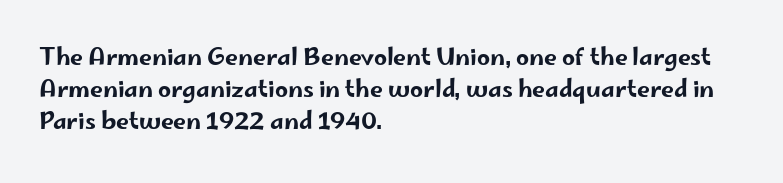
{"italic": "no", "underline": "no", "align": "left", "line_spacing": "normal", "line_spacing_ratio": 1.39, "letter_spacing": "normal", "letter_spacing_em": 0.0, "glyph_px": 23}
